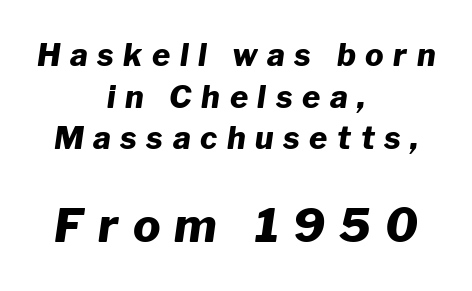
{"italic": "yes", "lean": "right", "slant_degrees": 8, "bold": "yes", "weight": "heavy", "width": "normal", "stroke_contrast": "low", "x_height": "medium", "monospaced": "no", "underline": "no", "align": "center", "line_spacing": "normal", "line_spacing_ratio": 1.34, "letter_spacing": "wide", "letter_spacing_em": 0.31, "larger_block": "second", "size_ratio": 1.48, "glyph_px": 46}
